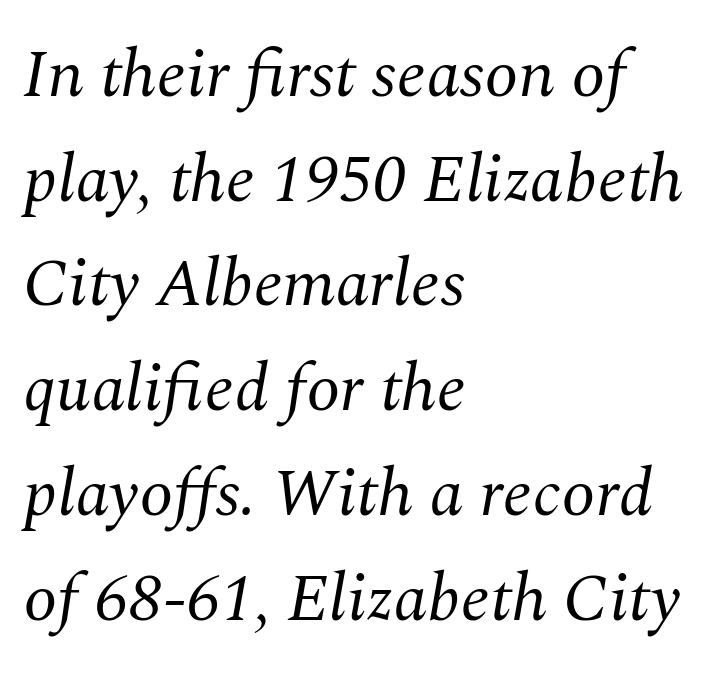
{"serif": "yes", "italic": "yes", "lean": "right", "slant_degrees": 10, "bold": "no", "weight": "regular", "width": "normal", "stroke_contrast": "medium", "x_height": "medium", "monospaced": "no", "underline": "no", "align": "left", "line_spacing": "normal", "line_spacing_ratio": 1.54, "letter_spacing": "normal", "letter_spacing_em": 0.0, "glyph_px": 68}
